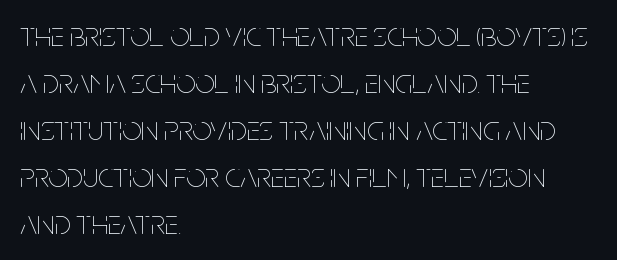
The image shows 34 px thin, condensed type, upright; set left-aligned, normal line spacing (1.38x), normal letter spacing, not underlined; low stroke contrast and a large x-height.
